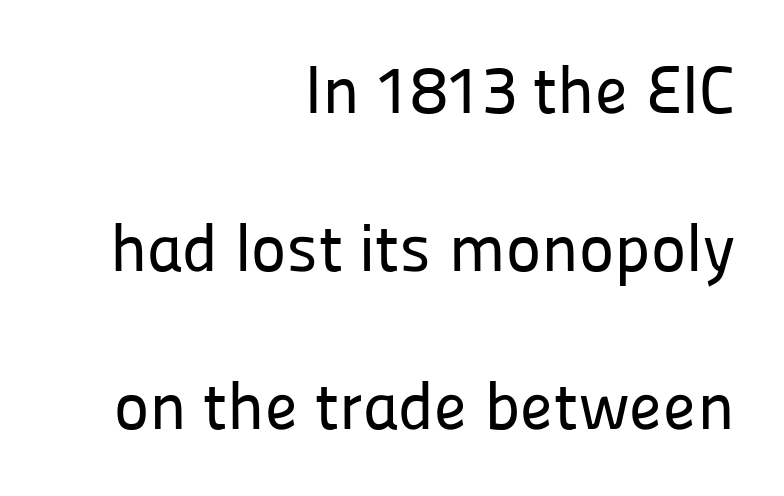
Varying glyph widths throughout — classic text-font behaviour. The letters stand straight up with perfectly vertical stems. Words appear dense and cohesive because spacing is normal. This sample is right-justified, so line beginnings fall wherever the words allow.
